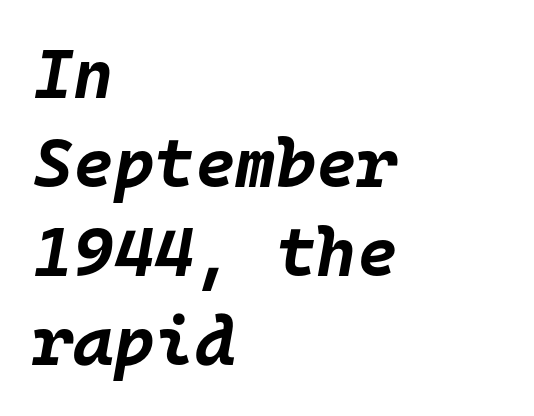
Q: Is the text bold? A: Yes.
Q: Is the text italic (slanted)? A: Yes, it leans right by about 10 degrees.
Q: Is the text underlined? A: No.
Q: How is the paragraph aligned? A: Left-aligned.
Q: Is the spacing between letters normal or unusually wide? A: Normal.
Q: Is the spacing between lines tight, normal or loose? A: Normal.
Q: Width (condensed, normal, or wide)? A: Normal.
Q: Stroke contrast? A: Low.
Q: x-height? A: Large.
Q: Monospaced? A: Yes.
